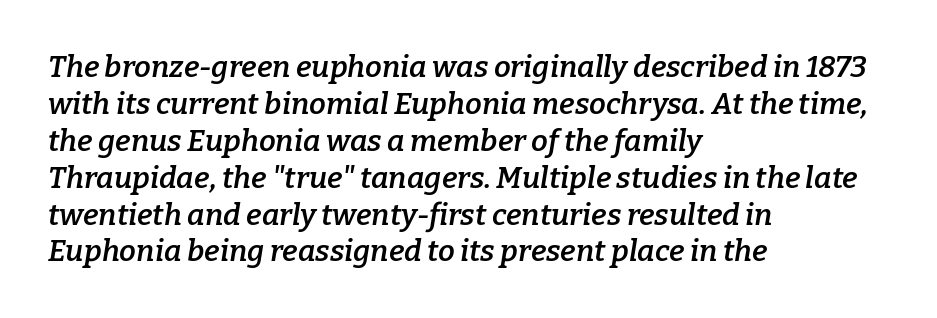
Q: Is the text bold? A: Semi-bold.
Q: Is the text italic (slanted)? A: Yes, it leans right by about 9 degrees.
Q: Is the typeface a serif or a sans-serif typeface? A: Serif.
Q: Is the text underlined? A: No.
Q: How is the paragraph aligned? A: Left-aligned.
Q: Is the spacing between letters normal or unusually wide? A: Normal.
Q: Width (condensed, normal, or wide)? A: Normal.
Q: Stroke contrast? A: Low.
Q: x-height? A: Medium.
Q: Monospaced? A: No.
